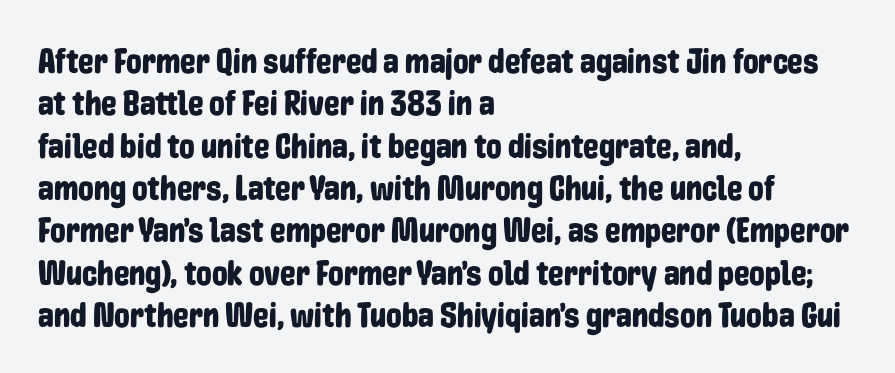
The image shows 35 px condensed sans-serif type, upright; set left-aligned, line spacing 1.21x, normal letter spacing, not underlined; low stroke contrast and a medium x-height.
